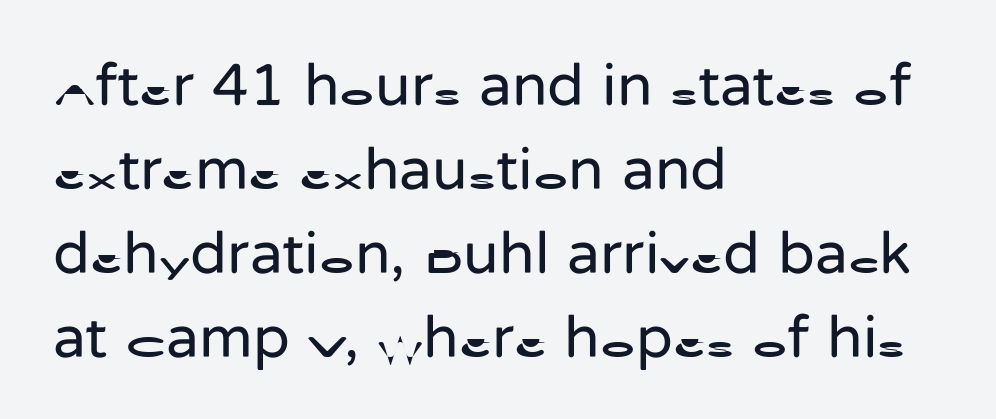
Vertical stems look standard width or narrower in stroke. The passage shown is typed in a proportional face where columns would drift. The space beneath each line is pristine and unruled. Does the leading feel generous? No, just average. The designer went with a sans here, leaving each stem footless. The letterforms sit shoulder to shoulder at normal distance.
